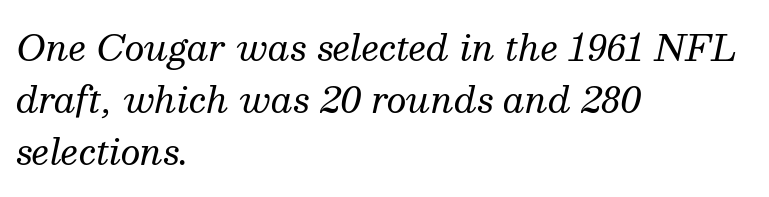
Weight class: somewhere from thin through regular. If you drew a line through each stem, it would be angled. The words here are not underlined. Notice how descenders clear the ascenders below comfortably — that's standard leading.
